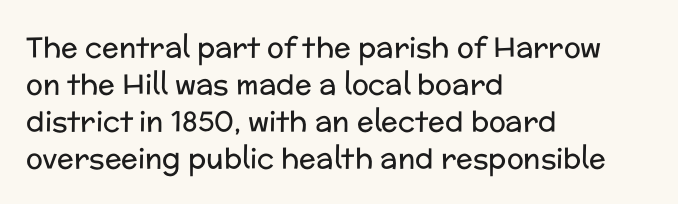
Q: Is the text bold? A: No.
Q: Is the text italic (slanted)? A: No, it is upright.
Q: Is the typeface a serif or a sans-serif typeface? A: Sans-serif.
Q: Is the text underlined? A: No.
Q: How is the paragraph aligned? A: Left-aligned.
Q: Is the spacing between letters normal or unusually wide? A: Normal.
Q: Is the spacing between lines tight, normal or loose? A: Normal.
Q: Width (condensed, normal, or wide)? A: Normal.
Q: Stroke contrast? A: Low.
Q: x-height? A: Medium.
Q: Monospaced? A: No.
